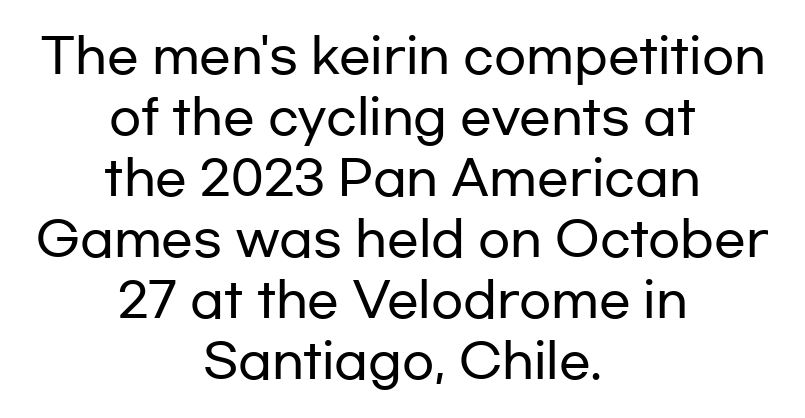
{"serif": "no", "italic": "no", "width": "wide", "stroke_contrast": "low", "x_height": "medium", "monospaced": "no", "underline": "no", "align": "center", "line_spacing": "normal", "line_spacing_ratio": 1.3, "letter_spacing": "normal", "letter_spacing_em": 0.0, "glyph_px": 47}
